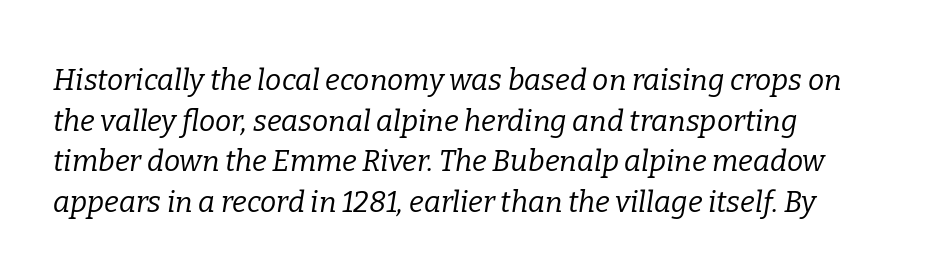
The image shows 29 px regular-weight serif type, italic (leaning right); set normal line spacing (1.4x), normal letter spacing, not underlined; low stroke contrast and a medium x-height.
